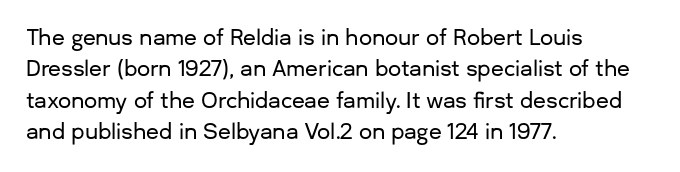
Q: Is the text italic (slanted)? A: No, it is upright.
Q: Is the text underlined? A: No.
Q: How is the paragraph aligned? A: Left-aligned.
Q: Is the spacing between letters normal or unusually wide? A: Normal.
Q: Is the spacing between lines tight, normal or loose? A: Normal.
